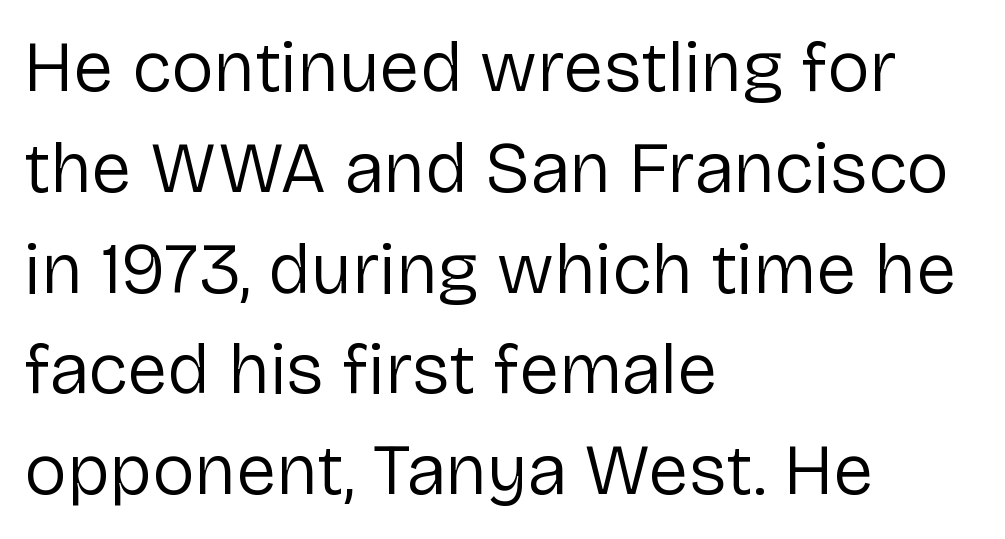
Q: Is the text bold? A: No.
Q: Is the text italic (slanted)? A: No, it is upright.
Q: Is the typeface a serif or a sans-serif typeface? A: Sans-serif.
Q: Is the text underlined? A: No.
Q: How is the paragraph aligned? A: Left-aligned.
Q: Is the spacing between letters normal or unusually wide? A: Normal.
Q: Is the spacing between lines tight, normal or loose? A: Normal.
Q: Width (condensed, normal, or wide)? A: Normal.
Q: Stroke contrast? A: Low.
Q: x-height? A: Medium.
Q: Monospaced? A: No.
